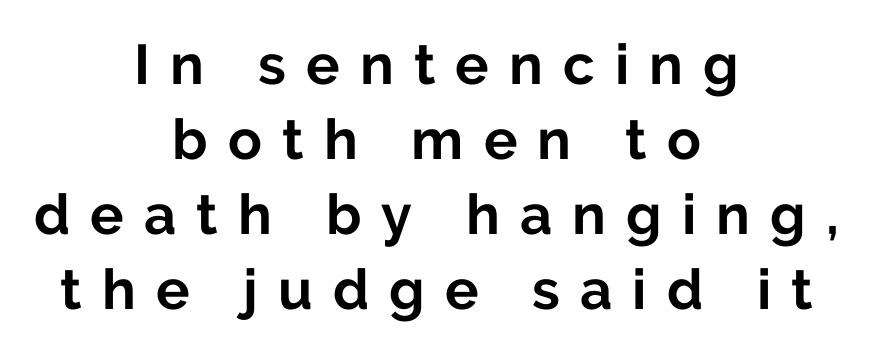
The image shows 56 px bold sans-serif type, upright; set centered, normal line spacing (1.34x), unusually wide letter spacing (+0.36 em), not underlined; low stroke contrast and a medium x-height.
